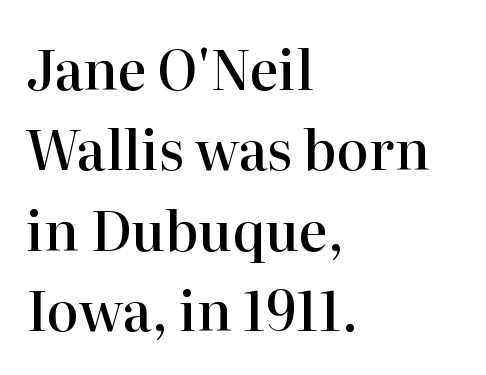
{"serif": "yes", "italic": "no", "bold": "semi", "weight": "semibold", "width": "normal", "stroke_contrast": "high", "x_height": "medium", "monospaced": "no", "underline": "no", "align": "left", "line_spacing": "normal", "line_spacing_ratio": 1.49, "letter_spacing": "normal", "letter_spacing_em": 0.0, "glyph_px": 54}
